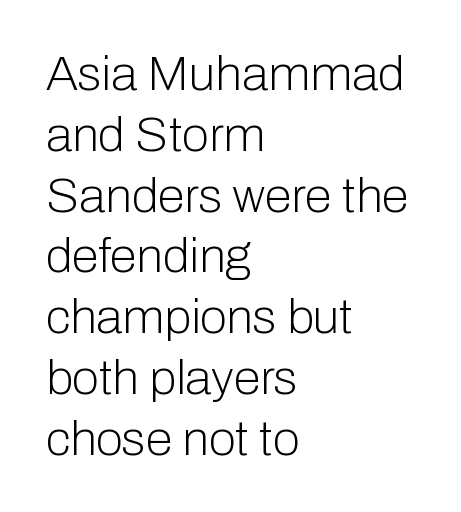
Q: Is the text bold? A: No.
Q: Is the text italic (slanted)? A: No, it is upright.
Q: Is the typeface a serif or a sans-serif typeface? A: Sans-serif.
Q: Is the text underlined? A: No.
Q: How is the paragraph aligned? A: Left-aligned.
Q: Is the spacing between letters normal or unusually wide? A: Normal.
Q: Width (condensed, normal, or wide)? A: Normal.
Q: Stroke contrast? A: Low.
Q: x-height? A: Medium.
Q: Monospaced? A: No.
